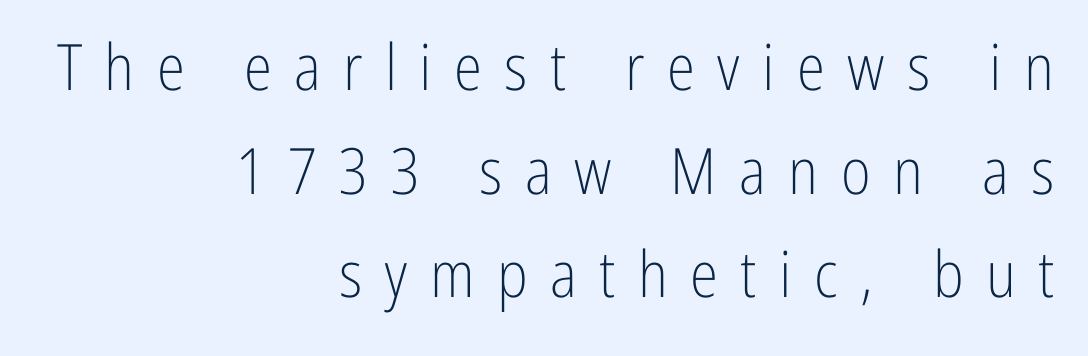
Q: Is the text bold? A: No.
Q: Is the text italic (slanted)? A: No, it is upright.
Q: Is the typeface a serif or a sans-serif typeface? A: Sans-serif.
Q: Is the text underlined? A: No.
Q: How is the paragraph aligned? A: Right-aligned.
Q: Is the spacing between letters normal or unusually wide? A: Unusually wide.
Q: Is the spacing between lines tight, normal or loose? A: Normal.
Q: Width (condensed, normal, or wide)? A: Condensed.
Q: Stroke contrast? A: Low.
Q: x-height? A: Medium.
Q: Monospaced? A: No.
